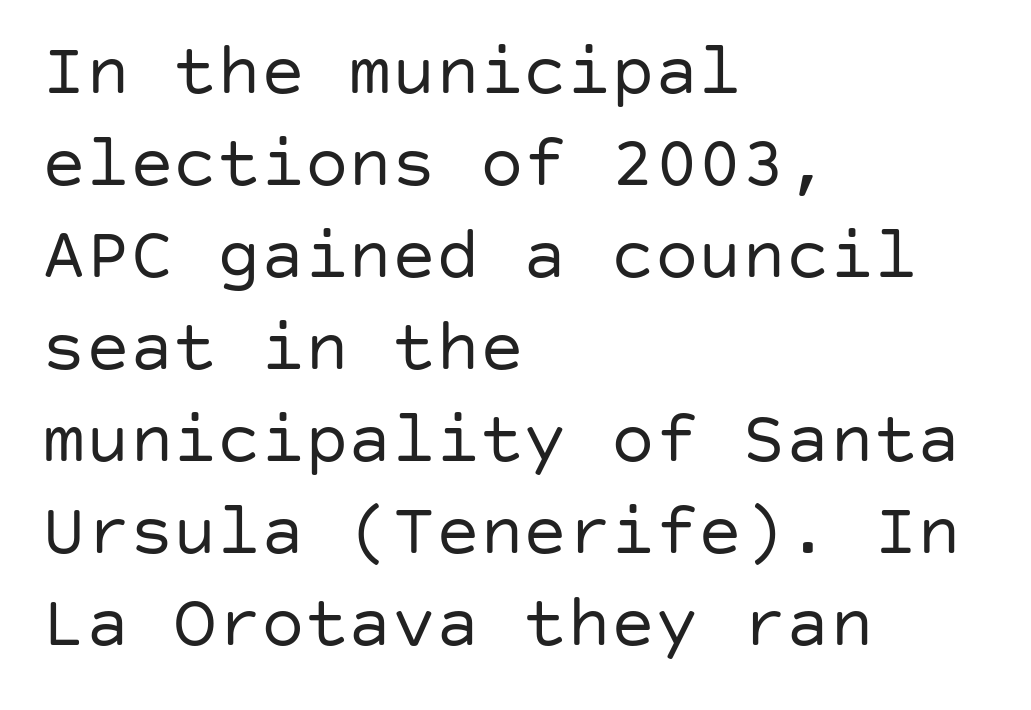
{"serif": "no", "italic": "no", "bold": "no", "weight": "regular", "width": "normal", "stroke_contrast": "low", "x_height": "large", "underline": "no", "align": "left", "line_spacing": "normal", "line_spacing_ratio": 1.26, "letter_spacing": "normal", "letter_spacing_em": 0.0, "glyph_px": 73}
